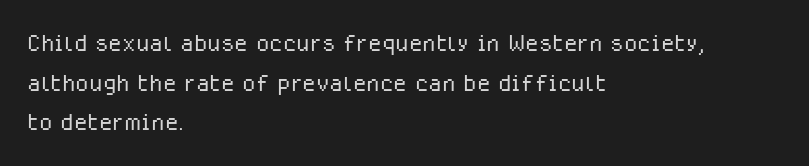
Q: Is the text bold? A: No.
Q: Is the text italic (slanted)? A: No, it is upright.
Q: Is the typeface a serif or a sans-serif typeface? A: Sans-serif.
Q: Is the text underlined? A: No.
Q: How is the paragraph aligned? A: Left-aligned.
Q: Is the spacing between letters normal or unusually wide? A: Normal.
Q: Is the spacing between lines tight, normal or loose? A: Normal.
Q: Width (condensed, normal, or wide)? A: Normal.
Q: Stroke contrast? A: Low.
Q: x-height? A: Medium.
Q: Monospaced? A: No.
